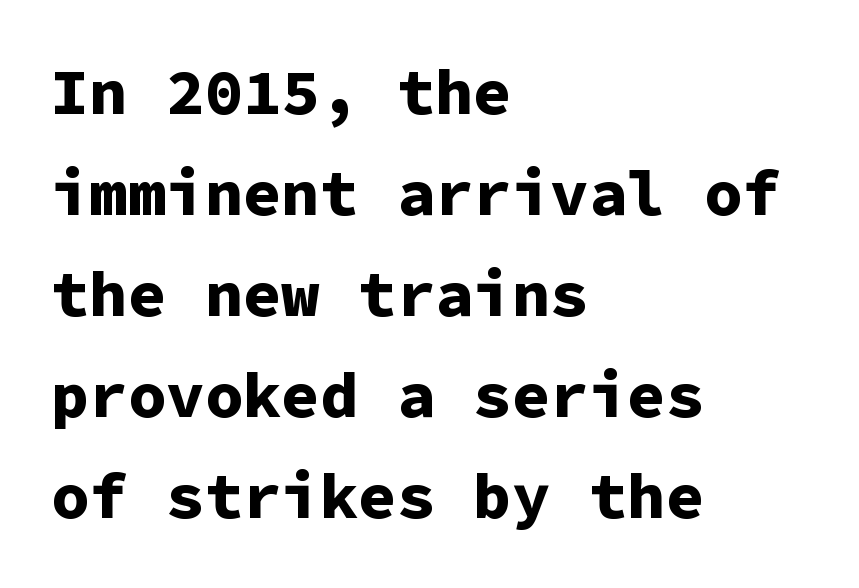
The image shows 64 px bold sans-serif type, upright, monospaced; set left-aligned, normal line spacing (1.58x), normal letter spacing, not underlined; low stroke contrast and a medium x-height.
